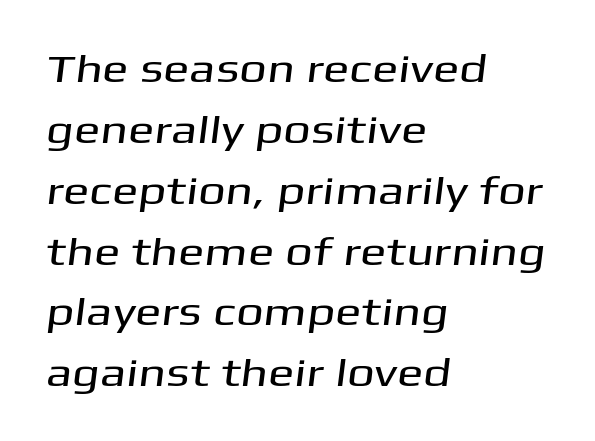
{"serif": "no", "width": "wide", "stroke_contrast": "medium", "x_height": "medium", "monospaced": "no", "underline": "no", "align": "left", "line_spacing": "normal", "line_spacing_ratio": 1.56, "letter_spacing": "normal", "letter_spacing_em": 0.0, "glyph_px": 39}
